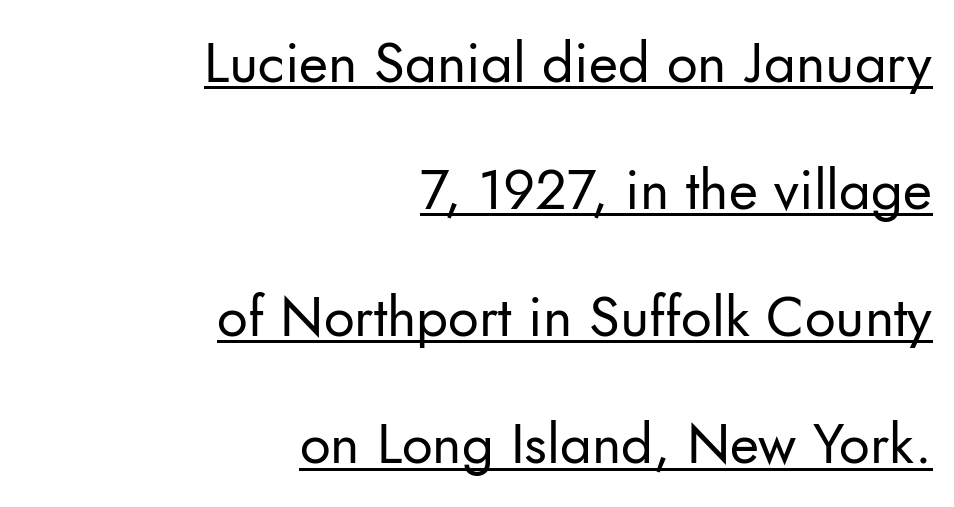
What decoration does the sample have? An underline. Do the letters lean? They stand straight. This sample uses plain, unmodified letter spacing. Heaviness? Minimal to ordinary, like unemphasized prose. Every row of glyphs terminates at an identical x-position on the right. Looks like regular typesetting: each glyph gets only the width it needs.
